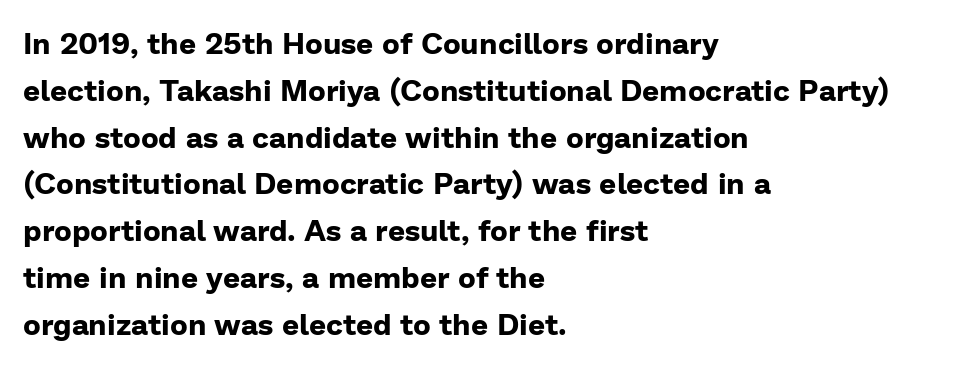
The image shows 30 px bold sans-serif type, upright; set left-aligned, normal line spacing (1.56x), normal letter spacing, not underlined; low stroke contrast and a medium x-height.
